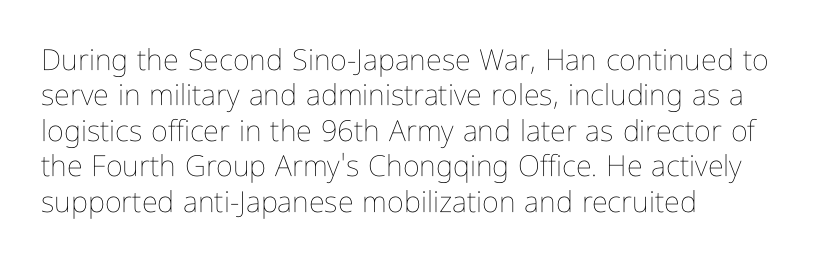
Q: Is the text bold? A: No.
Q: Is the text italic (slanted)? A: No, it is upright.
Q: Is the text underlined? A: No.
Q: How is the paragraph aligned? A: Left-aligned.
Q: Is the spacing between letters normal or unusually wide? A: Normal.
Q: Width (condensed, normal, or wide)? A: Condensed.
Q: Stroke contrast? A: Low.
Q: x-height? A: Medium.
Q: Monospaced? A: No.
